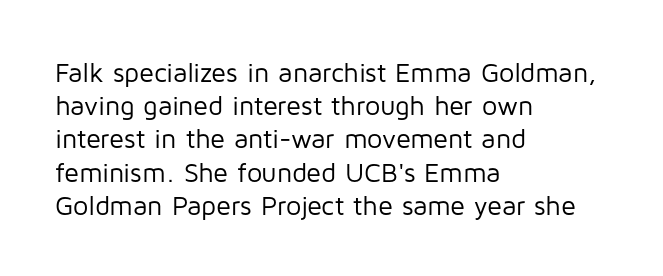
{"italic": "no", "bold": "no", "underline": "no", "align": "left", "line_spacing_ratio": 1.23, "letter_spacing": "normal", "letter_spacing_em": 0.0, "glyph_px": 27}
